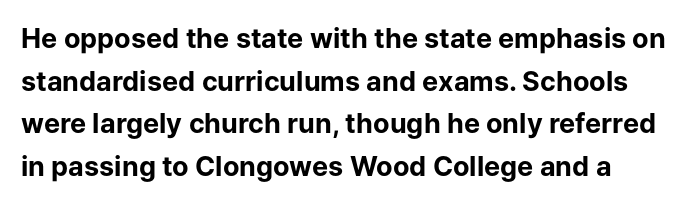
Weight: bold. The type sits square on the baseline with zero lean. A clean baseline with only descenders dipping below it. Regular leading. Tracking value appears to be zero — textbook default spacing.
